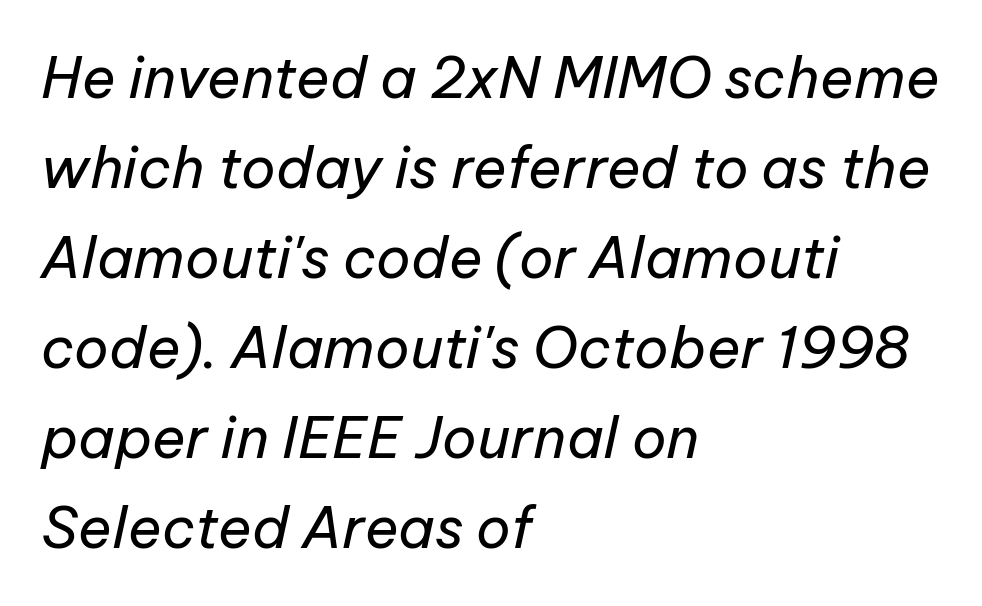
Q: Is the text bold? A: No.
Q: Is the text italic (slanted)? A: Yes, it leans right by about 12 degrees.
Q: Is the text underlined? A: No.
Q: How is the paragraph aligned? A: Left-aligned.
Q: Is the spacing between letters normal or unusually wide? A: Normal.
Q: Is the spacing between lines tight, normal or loose? A: Normal.
Q: Width (condensed, normal, or wide)? A: Normal.
Q: Stroke contrast? A: Low.
Q: x-height? A: Medium.
Q: Monospaced? A: No.
